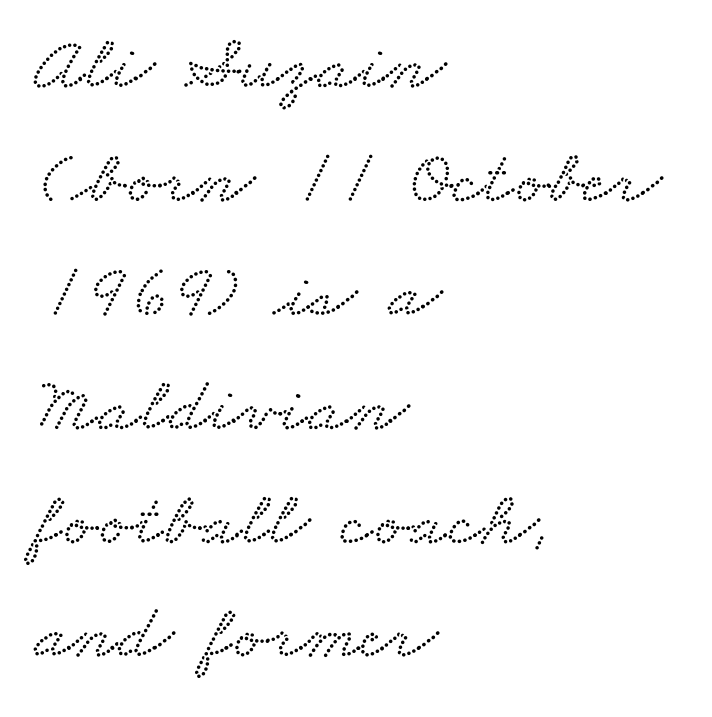
Q: Is the typeface a serif or a sans-serif typeface? A: Serif.
Q: Is the text underlined? A: No.
Q: How is the paragraph aligned? A: Left-aligned.
Q: Is the spacing between letters normal or unusually wide? A: Normal.
Q: Is the spacing between lines tight, normal or loose? A: Normal.
Q: Width (condensed, normal, or wide)? A: Wide.
Q: Stroke contrast? A: Low.
Q: x-height? A: Small.
Q: Monospaced? A: No.
